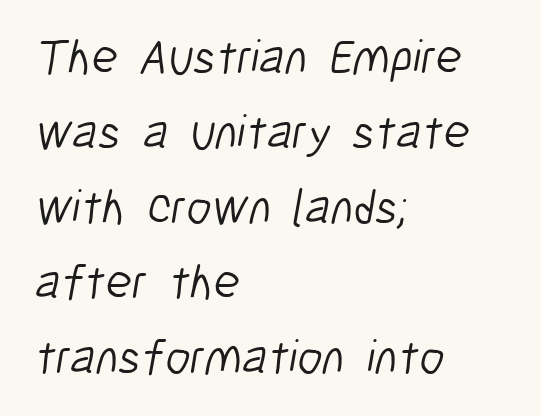
Q: Is the text bold? A: No.
Q: Is the typeface a serif or a sans-serif typeface? A: Sans-serif.
Q: Is the text underlined? A: No.
Q: How is the paragraph aligned? A: Left-aligned.
Q: Is the spacing between letters normal or unusually wide? A: Normal.
Q: Is the spacing between lines tight, normal or loose? A: Normal.
Q: Width (condensed, normal, or wide)? A: Condensed.
Q: Stroke contrast? A: Low.
Q: x-height? A: Medium.
Q: Monospaced? A: No.
